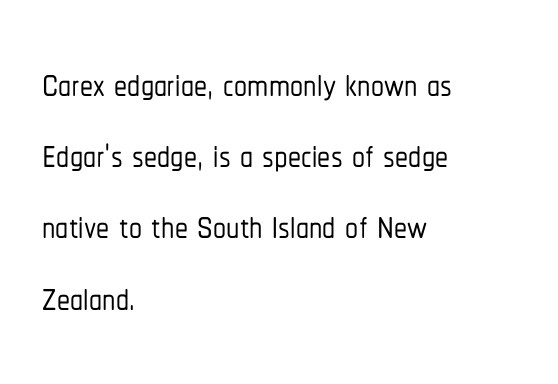
The characters display no serif detailing; their extremities are plain. These lines keep a tight, regular rhythm from letter to letter. Type without underlining. Short and long lines alike share a common starting point at left.
